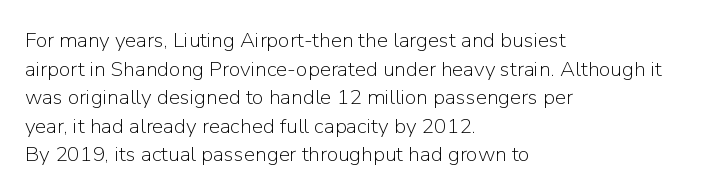
{"italic": "no", "bold": "no", "underline": "no", "align": "left", "line_spacing": "normal", "line_spacing_ratio": 1.36, "letter_spacing": "normal", "letter_spacing_em": 0.0, "glyph_px": 21}
